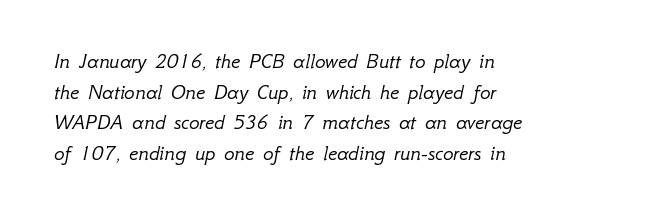
Q: Is the text bold? A: No.
Q: Is the text italic (slanted)? A: Yes, it leans right by about 12 degrees.
Q: Is the text underlined? A: No.
Q: How is the paragraph aligned? A: Left-aligned.
Q: Is the spacing between letters normal or unusually wide? A: Normal.
Q: Is the spacing between lines tight, normal or loose? A: Normal.
